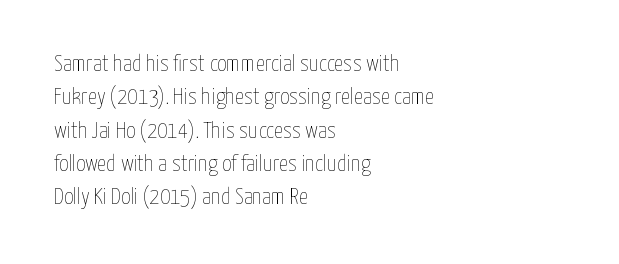
Q: Is the text bold? A: No.
Q: Is the text italic (slanted)? A: No, it is upright.
Q: Is the text underlined? A: No.
Q: How is the paragraph aligned? A: Left-aligned.
Q: Is the spacing between letters normal or unusually wide? A: Normal.
Q: Is the spacing between lines tight, normal or loose? A: Normal.
